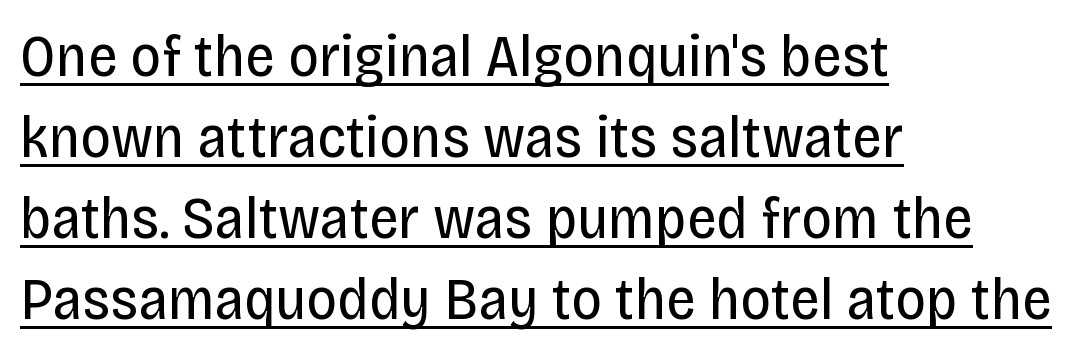
{"serif": "no", "italic": "no", "bold": "no", "weight": "regular", "width": "condensed", "stroke_contrast": "low", "x_height": "large", "monospaced": "no", "underline": "yes", "align": "left", "line_spacing": "normal", "line_spacing_ratio": 1.35, "letter_spacing": "normal", "letter_spacing_em": 0.0, "glyph_px": 60}
